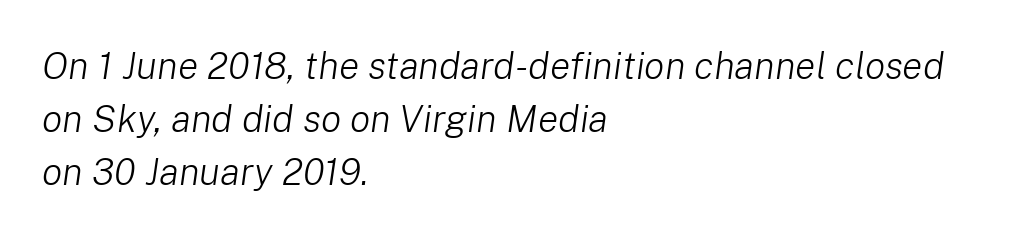
Q: Is the text bold? A: No.
Q: Is the text italic (slanted)? A: Yes, it leans right by about 8 degrees.
Q: Is the text underlined? A: No.
Q: How is the paragraph aligned? A: Left-aligned.
Q: Is the spacing between letters normal or unusually wide? A: Normal.
Q: Is the spacing between lines tight, normal or loose? A: Normal.
Q: Width (condensed, normal, or wide)? A: Normal.
Q: Stroke contrast? A: Low.
Q: x-height? A: Medium.
Q: Monospaced? A: No.
